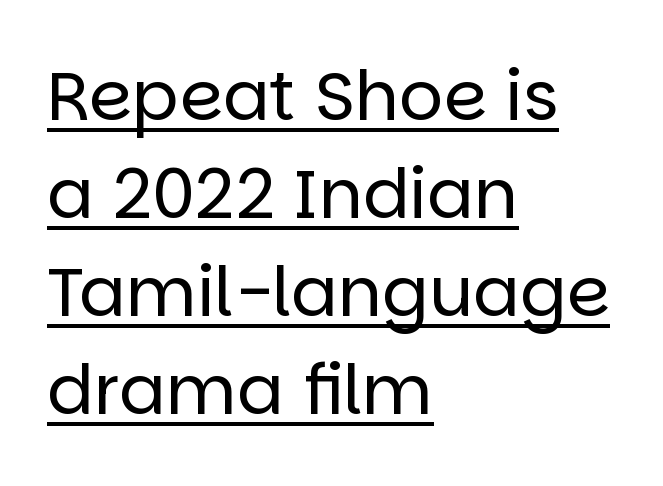
One-word summary of the alignment: left. Does the type have serifs? No, each stem ends abruptly. The type sits square on the baseline with zero lean. The letters advance in unequal steps, a hallmark of proportional type.
